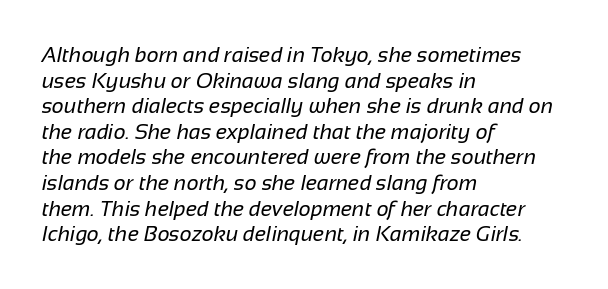
{"bold": "no", "underline": "no", "align": "left", "line_spacing_ratio": 1.22, "letter_spacing": "normal", "letter_spacing_em": 0.0, "glyph_px": 21}
